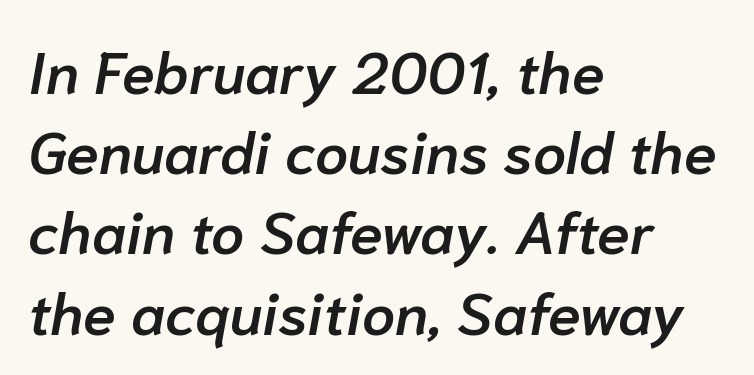
Q: Is the text bold? A: Semi-bold.
Q: Is the text italic (slanted)? A: Yes, it leans right by about 10 degrees.
Q: Is the text underlined? A: No.
Q: How is the paragraph aligned? A: Left-aligned.
Q: Is the spacing between letters normal or unusually wide? A: Normal.
Q: Is the spacing between lines tight, normal or loose? A: Normal.
Q: Width (condensed, normal, or wide)? A: Normal.
Q: Stroke contrast? A: Low.
Q: x-height? A: Medium.
Q: Monospaced? A: No.
